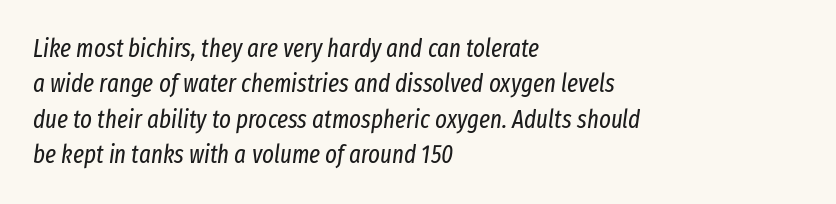
Q: Is the text bold? A: No.
Q: Is the text italic (slanted)? A: Yes, it leans right by about 8 degrees.
Q: Is the text underlined? A: No.
Q: How is the paragraph aligned? A: Left-aligned.
Q: Is the spacing between letters normal or unusually wide? A: Normal.
Q: Is the spacing between lines tight, normal or loose? A: Normal.
